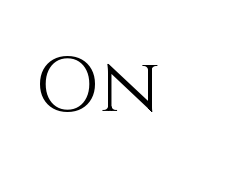
The cut favours lightness, reaching ordinary text weight at its darkest. A typesetter would call this proportional, since set widths differ per character. Check under the words: just untouched page. This rendering leaves character spacing at its baseline value. Nope, not italic — everything's standing straight.
